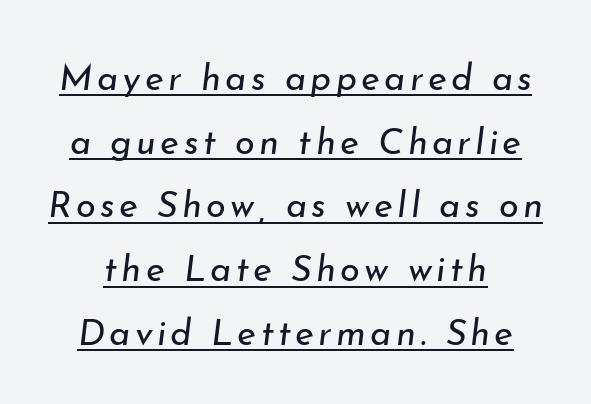
The image shows 36 px regular-weight type, italic (leaning right); set line spacing 1.77x, underlined; low stroke contrast and a small x-height.
